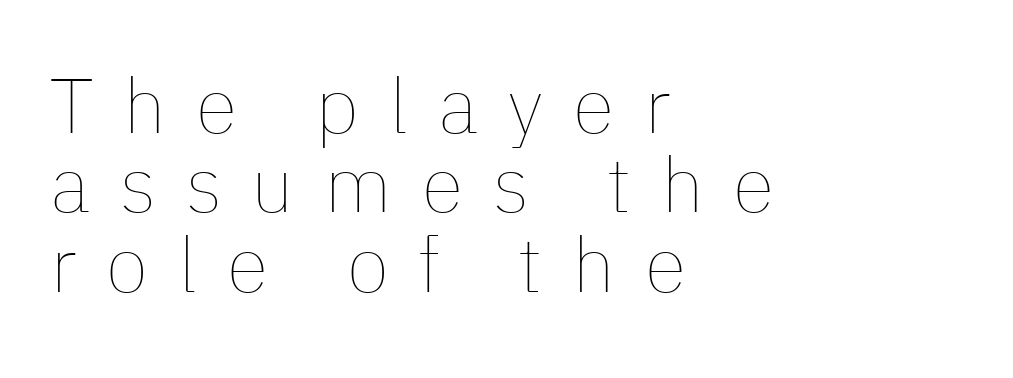
{"italic": "no", "bold": "no", "weight": "thin", "width": "normal", "stroke_contrast": "low", "x_height": "medium", "monospaced": "no", "underline": "no", "align": "left", "line_spacing": "tight", "line_spacing_ratio": 1.03, "letter_spacing": "wide", "letter_spacing_em": 0.39, "glyph_px": 77}
